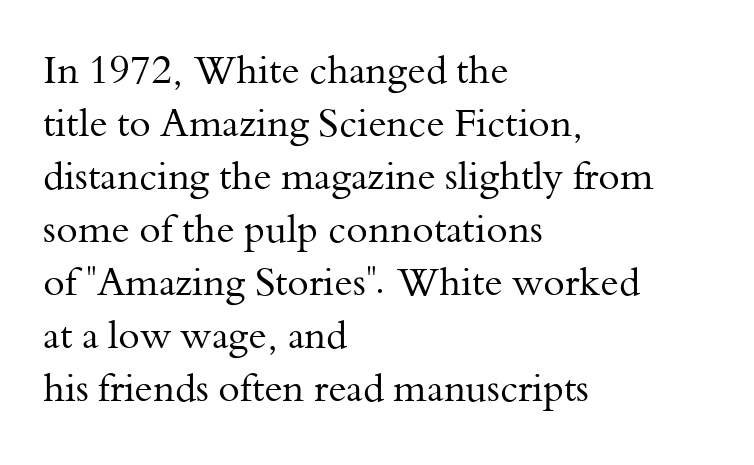
Weight class: somewhere from thin through regular. Posture: straight, roman, zero tilt. Notice how descenders clear the ascenders below comfortably — that's standard leading. This sample uses a serif face. You could not count columns in this text — the font is proportionally spaced.
